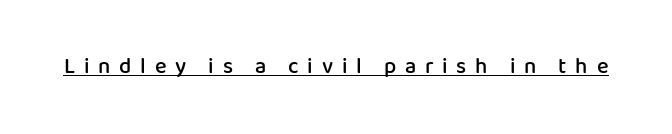
{"italic": "no", "bold": "semi", "underline": "yes", "letter_spacing": "wide", "letter_spacing_em": 0.4, "glyph_px": 22}
